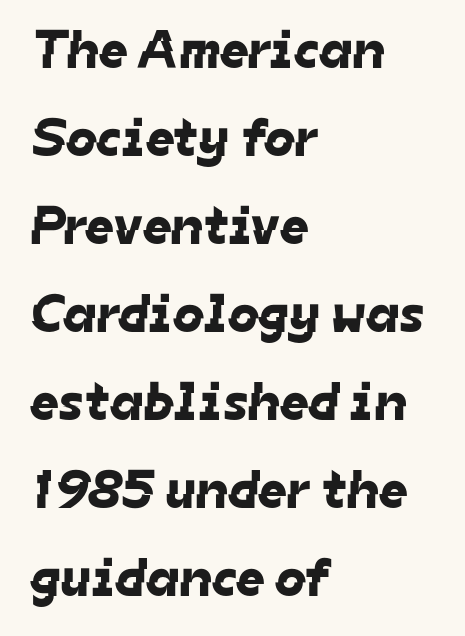
The image shows 55 px sans-serif type; set left-aligned, normal line spacing (1.6x), normal letter spacing, not underlined; low stroke contrast and a medium x-height.
